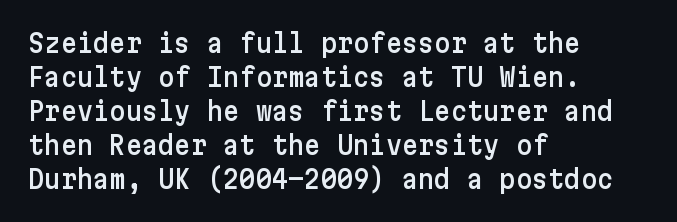
{"italic": "no", "underline": "no", "align": "left", "line_spacing": "normal", "line_spacing_ratio": 1.36, "letter_spacing": "normal", "letter_spacing_em": 0.0, "glyph_px": 25}
